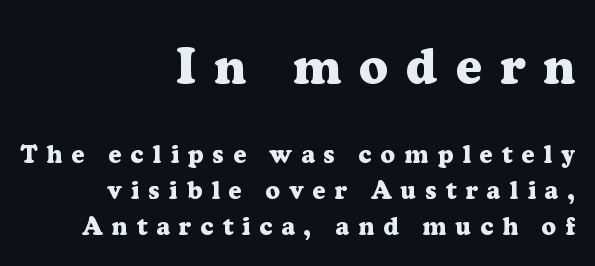
The image shows 50 px heavy serif type, upright; set right-aligned, normal line spacing (1.43x), unusually wide letter spacing (+0.36 em), not underlined; the first (top) block is 2.0x larger; low stroke contrast and a medium x-height.
